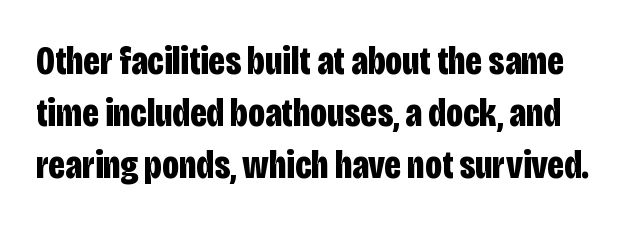
{"serif": "no", "italic": "no", "bold": "yes", "weight": "bold", "width": "condensed", "stroke_contrast": "low", "x_height": "large", "monospaced": "no", "underline": "no", "line_spacing": "normal", "line_spacing_ratio": 1.3, "letter_spacing": "normal", "letter_spacing_em": 0.0, "glyph_px": 40}
